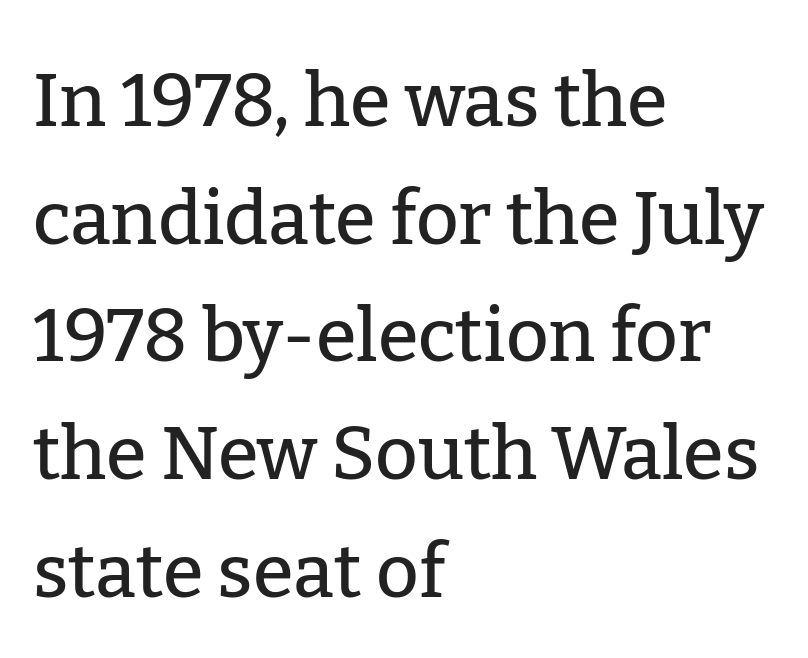
Tracking here is standard; glyphs follow each other at the usual distance. The zone under the glyphs is completely vacant. The rendering uses natural spacing where letterforms have individual widths. The passage is arranged the way most books set body copy — flush left. Summary of vertical rhythm: regular, with standard interline spacing.
